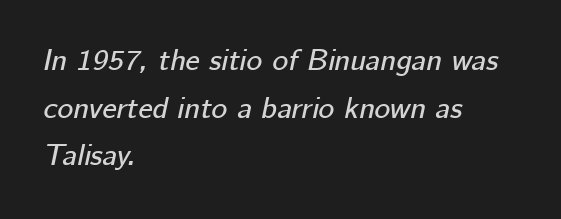
{"italic": "yes", "lean": "right", "slant_degrees": 12, "width": "normal", "stroke_contrast": "low", "x_height": "medium", "monospaced": "no", "underline": "no", "align": "left", "line_spacing": "normal", "line_spacing_ratio": 1.59, "letter_spacing": "normal", "letter_spacing_em": 0.0, "glyph_px": 30}
